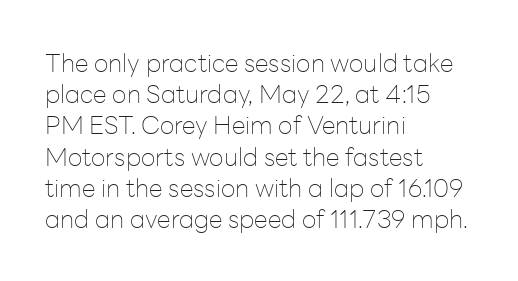
Q: Is the text bold? A: No.
Q: Is the text italic (slanted)? A: No, it is upright.
Q: Is the text underlined? A: No.
Q: How is the paragraph aligned? A: Left-aligned.
Q: Is the spacing between letters normal or unusually wide? A: Normal.
Q: Is the spacing between lines tight, normal or loose? A: Normal.
